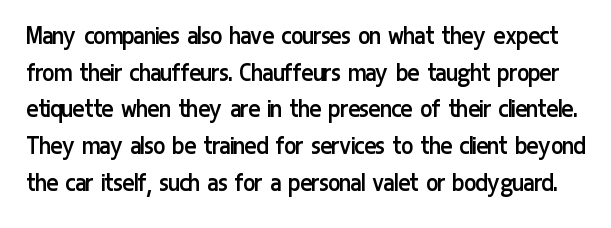
The image shows 28 px regular-weight, condensed sans-serif type, upright; set normal line spacing (1.31x), normal letter spacing, not underlined; low stroke contrast and a medium x-height.
